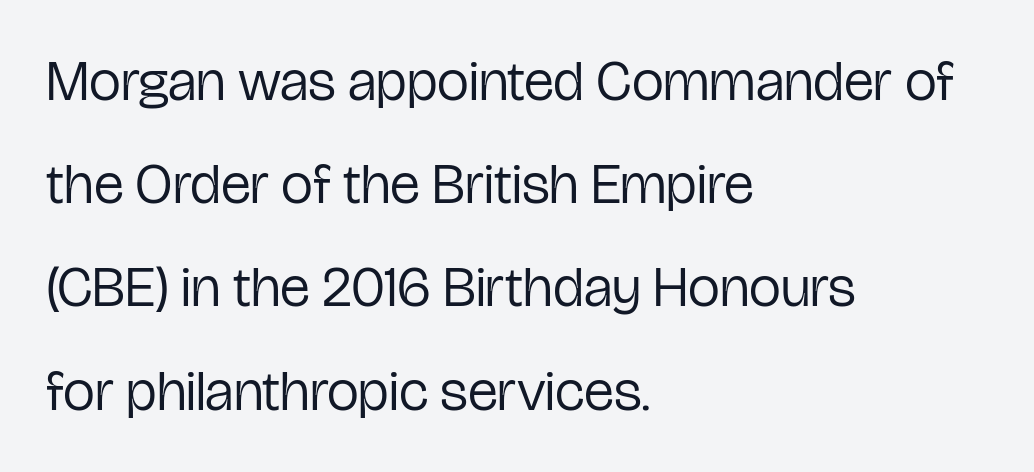
The type is set solid horizontally, with unmodified tracking. Letterform terminals end flat and unadorned throughout the passage. Weight: not bold — regular or lighter. Here the designer chose a conventional face with non-uniform glyph widths.
